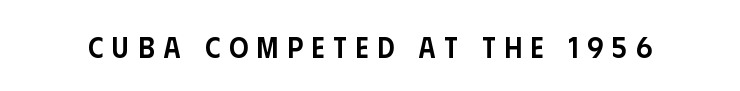
The image shows 30 px semibold, condensed sans-serif type, upright; set unusually wide letter spacing (+0.29 em), not underlined; low stroke contrast and a large x-height.
